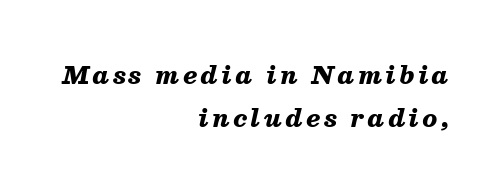
Q: Is the text bold? A: Yes.
Q: Is the text italic (slanted)? A: Yes, it leans right by about 13 degrees.
Q: Is the text underlined? A: No.
Q: How is the paragraph aligned? A: Right-aligned.
